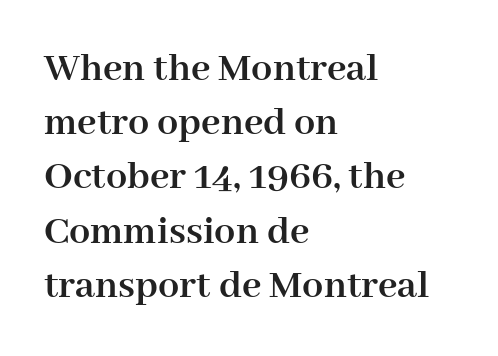
The image shows 42 px semibold serif type, upright; set left-aligned, normal line spacing (1.29x), normal letter spacing, not underlined; high stroke contrast and a medium x-height.
